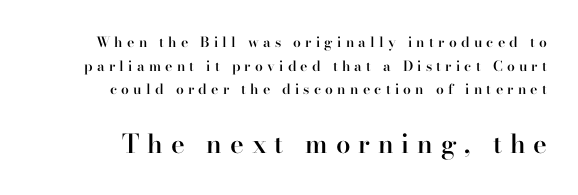
The image shows 26 px text type, upright; set right-aligned, normal line spacing (1.69x), unusually wide letter spacing (+0.3 em), not underlined; the second (bottom) block is 1.86x larger.
